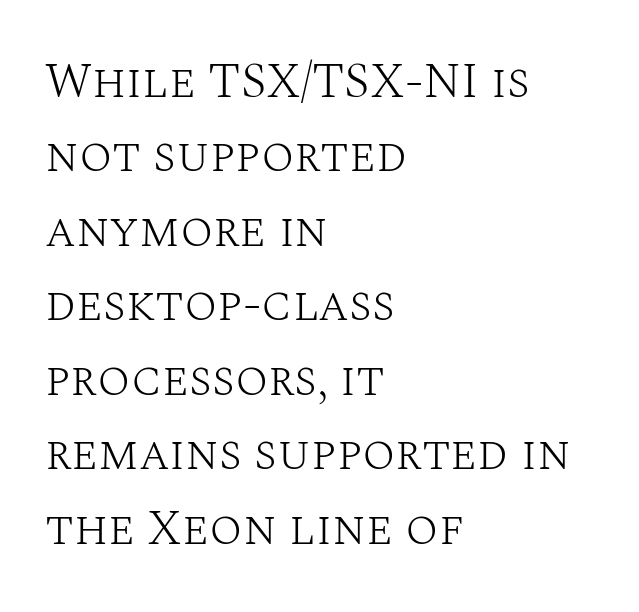
Weight class: somewhere from thin through regular. This is the regular roman posture of the typeface. Horizontally, the lines are justified to the leading edge only. Lines of text with bare space underneath.
